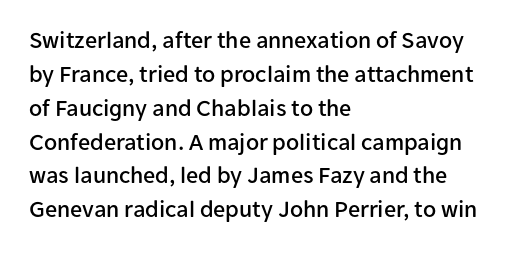
The image shows 24 px text type, upright; set left-aligned, normal line spacing (1.41x), normal letter spacing, not underlined.
